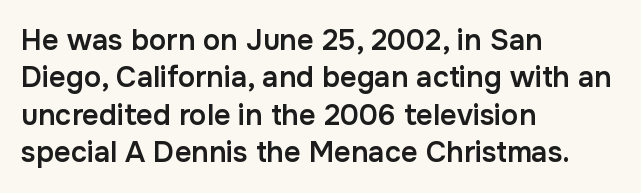
Q: Is the text bold? A: Semi-bold.
Q: Is the text italic (slanted)? A: No, it is upright.
Q: Is the typeface a serif or a sans-serif typeface? A: Sans-serif.
Q: Is the text underlined? A: No.
Q: How is the paragraph aligned? A: Left-aligned.
Q: Is the spacing between letters normal or unusually wide? A: Normal.
Q: Is the spacing between lines tight, normal or loose? A: Normal.
Q: Width (condensed, normal, or wide)? A: Normal.
Q: Stroke contrast? A: Low.
Q: x-height? A: Medium.
Q: Monospaced? A: No.
